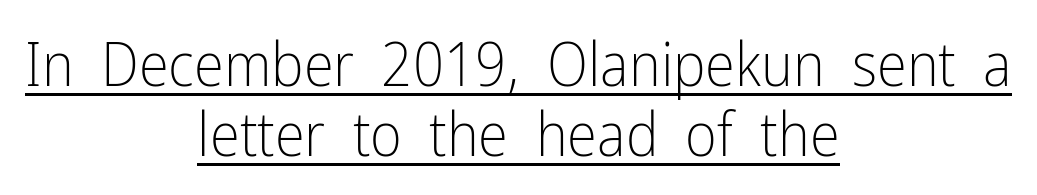
The image shows 61 px light, condensed sans-serif type, upright; set centered, tight line spacing (1.15x), normal letter spacing, underlined; low stroke contrast and a medium x-height.
